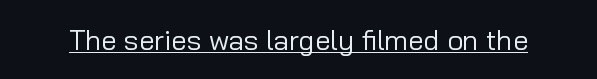
{"serif": "no", "italic": "no", "bold": "no", "weight": "regular", "width": "normal", "stroke_contrast": "low", "x_height": "medium", "monospaced": "no", "underline": "yes", "letter_spacing": "normal", "letter_spacing_em": 0.0, "glyph_px": 28}
